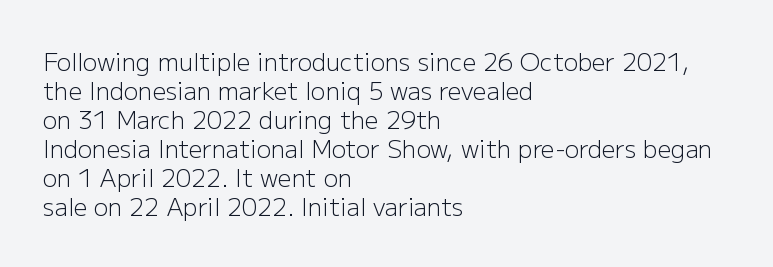
The strokes carry an ordinary text weight at most. Default kerning and tracking; the words read as compact shapes. The gap between lines stays unmarked. Does the lettering tilt? It doesn't — this is upright.
